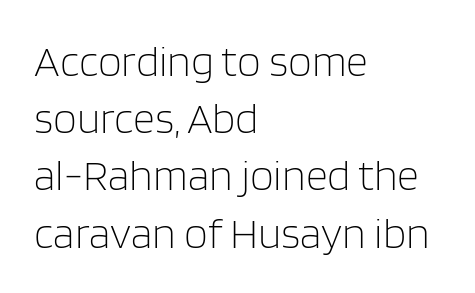
{"serif": "no", "italic": "no", "bold": "no", "weight": "light", "width": "normal", "stroke_contrast": "low", "x_height": "large", "monospaced": "no", "underline": "no", "align": "left", "line_spacing": "normal", "line_spacing_ratio": 1.33, "letter_spacing": "normal", "letter_spacing_em": 0.0, "glyph_px": 43}
